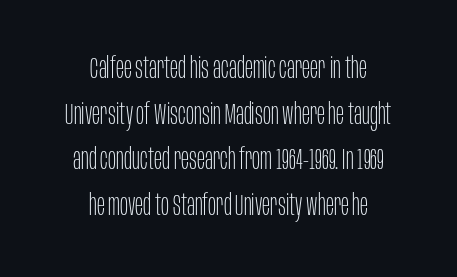
The rendering positions every line midway between the sides. Unbolded letterforms with no extra heft. Quick note: interline space is typical. Does extra space separate the letters? No, they use regular spacing.
